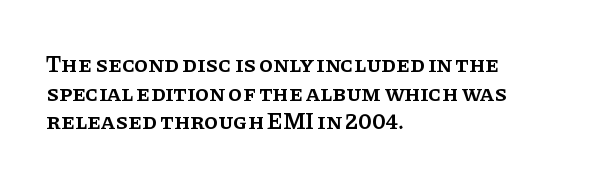
Q: Is the text bold? A: Semi-bold.
Q: Is the text italic (slanted)? A: No, it is upright.
Q: Is the text underlined? A: No.
Q: How is the paragraph aligned? A: Left-aligned.
Q: Is the spacing between letters normal or unusually wide? A: Normal.
